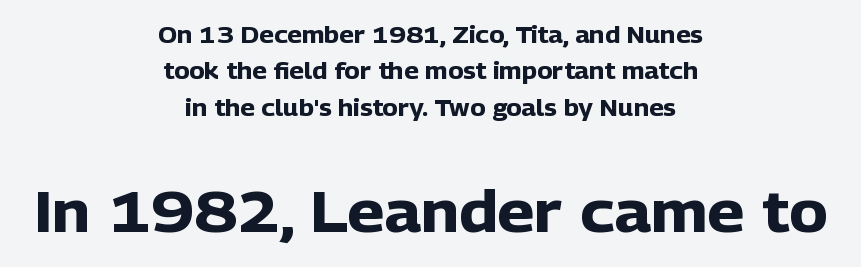
The image shows 58 px heavy sans-serif type, upright; set centered, normal line spacing (1.58x), normal letter spacing, not underlined; the second (bottom) block is 2.52x larger; low stroke contrast and a medium x-height.
